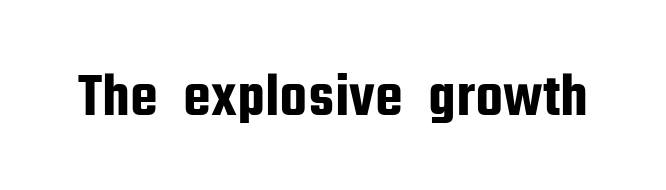
{"serif": "no", "italic": "no", "width": "condensed", "stroke_contrast": "low", "x_height": "medium", "monospaced": "no", "underline": "no", "letter_spacing": "normal", "letter_spacing_em": 0.0, "glyph_px": 62}
